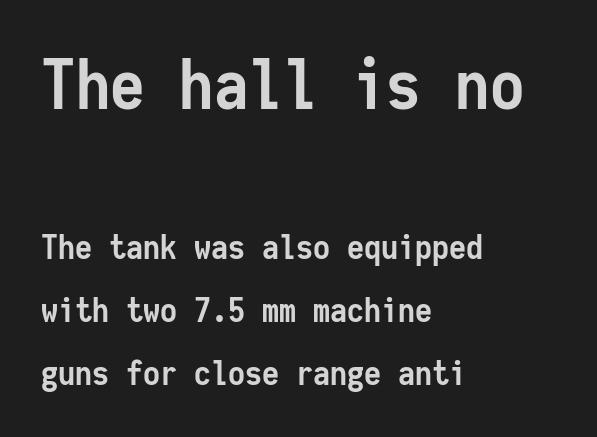
Q: Is the text bold? A: Yes.
Q: Is the text italic (slanted)? A: No, it is upright.
Q: Is the typeface a serif or a sans-serif typeface? A: Sans-serif.
Q: Is the text underlined? A: No.
Q: How is the paragraph aligned? A: Left-aligned.
Q: Is the spacing between letters normal or unusually wide? A: Normal.
Q: Which block of text is set in a larger size, the first (top) or the second (bottom)? A: The first (top) one.
Q: Width (condensed, normal, or wide)? A: Condensed.
Q: Stroke contrast? A: Low.
Q: x-height? A: Medium.
Q: Monospaced? A: Yes.
